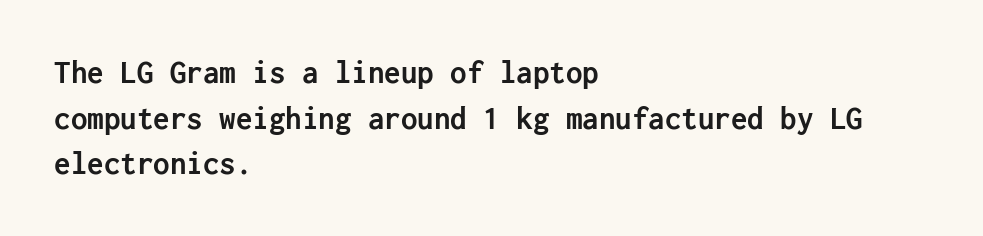
The image shows 33 px semibold sans-serif type, upright; set left-aligned, normal line spacing (1.38x), normal letter spacing, not underlined; low stroke contrast and a medium x-height.
